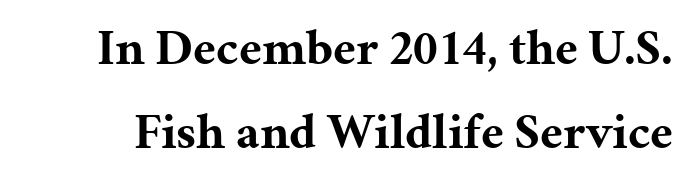
The image shows 50 px bold serif type, upright; set normal line spacing (1.68x), normal letter spacing, not underlined; medium stroke contrast and a medium x-height.
